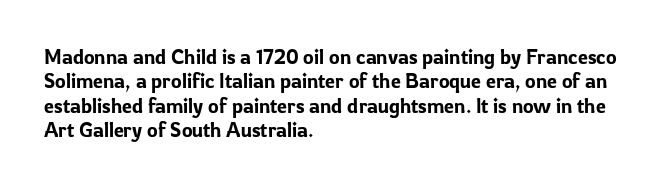
Q: Is the text italic (slanted)? A: No, it is upright.
Q: Is the text underlined? A: No.
Q: How is the paragraph aligned? A: Left-aligned.
Q: Is the spacing between letters normal or unusually wide? A: Normal.
